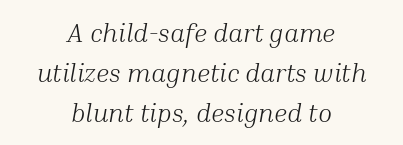
{"italic": "yes", "lean": "right", "slant_degrees": 10, "bold": "no", "underline": "no", "align": "center", "line_spacing": "normal", "line_spacing_ratio": 1.54, "letter_spacing": "normal", "letter_spacing_em": 0.0, "glyph_px": 26}
